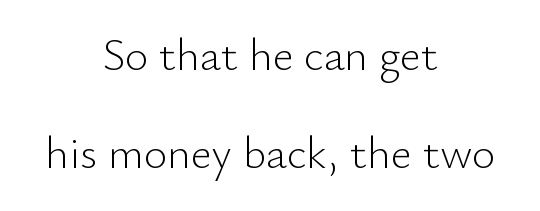
These lines are rendered in a variable-pitch font. Style check: upright. There is no visible air inserted between adjacent glyphs. Summary of weight: not heavy and not bold. Vertical spacing — loose.
